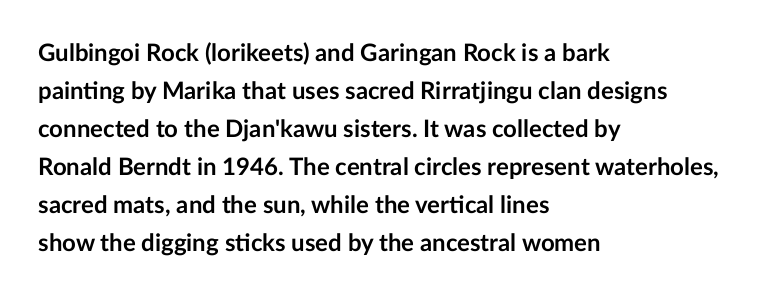
The space between consecutive lines is moderate. Alignment: flush left. The passage shown is not underscored anywhere. The type is set solid horizontally, with unmodified tracking. The characters look thick and weighty, a clear bold. Unlike italic type, these characters show no tilt at all.
